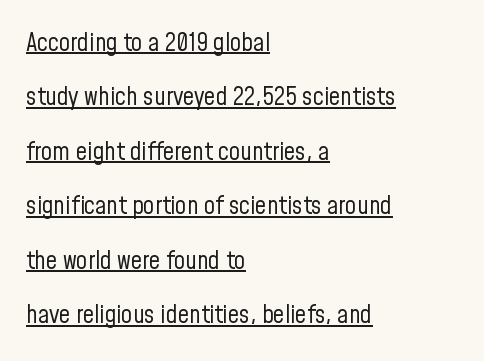
The image shows 25 px text type, upright; set left-aligned, loose line spacing (2.18x), normal letter spacing, underlined.
